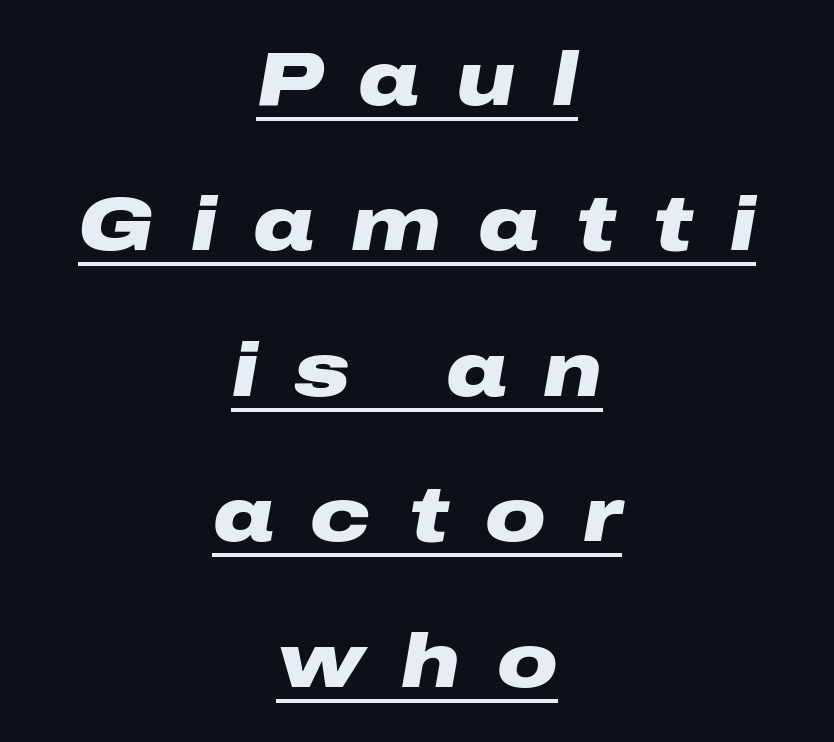
The tracking jumps out immediately: characters are airy and widely separated. The string is rendered with underlining switched on. Casual observation: everything's sitting right in the middle. The typography opts for an oblique posture over an upright one.
